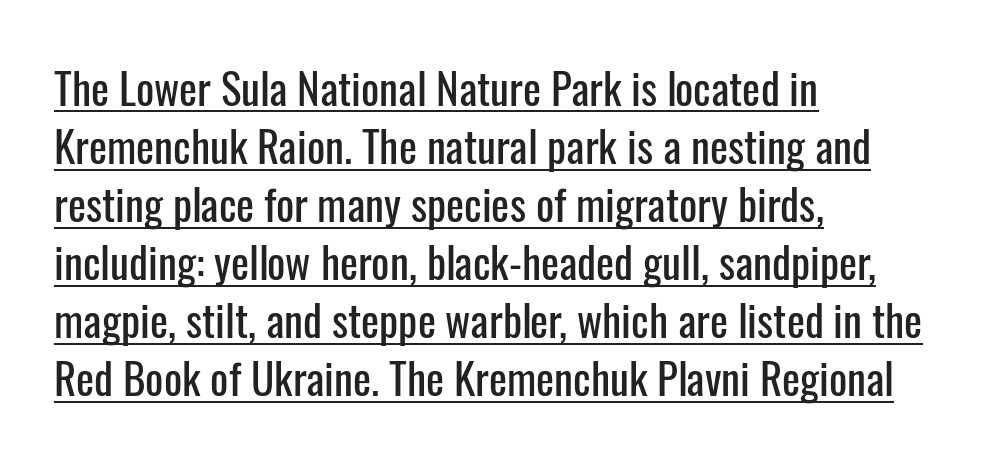
These lines are composed in type without serifs. All the whitespace from short lines collects on the right. Unlike italic type, these characters show no tilt at all. No extra tracking has been applied to these lines. Vertically, the passage feels balanced, rows spaced as you'd expect.
